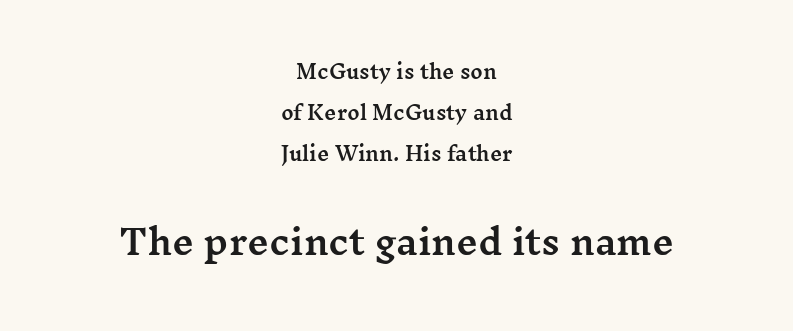
The image shows 34 px wide serif type, upright; set centered, loose line spacing (2.17x), normal letter spacing, not underlined; the second (bottom) block is 1.79x larger; medium stroke contrast and a medium x-height.
